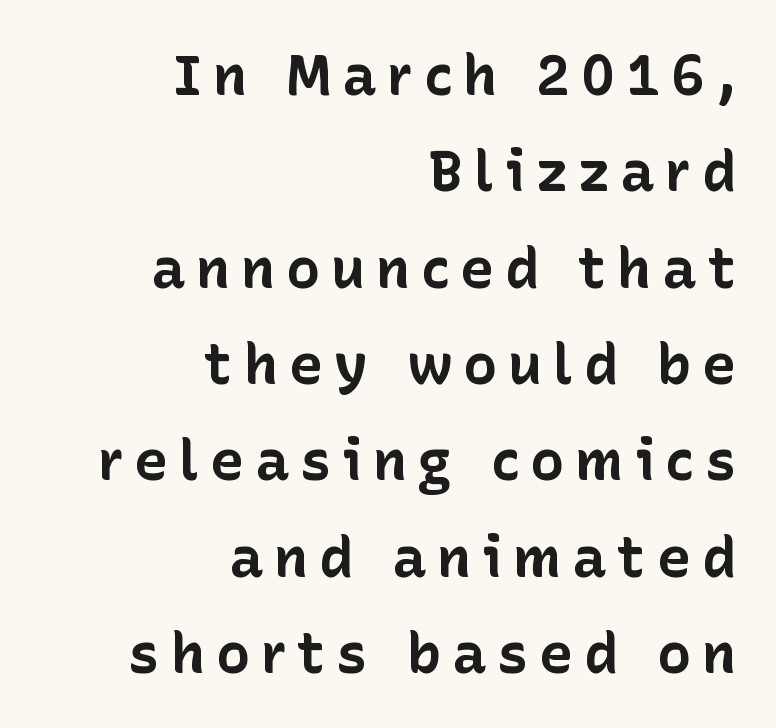
The image shows 57 px bold sans-serif type, upright; set right-aligned, normal line spacing (1.69x), not underlined; low stroke contrast and a medium x-height.
